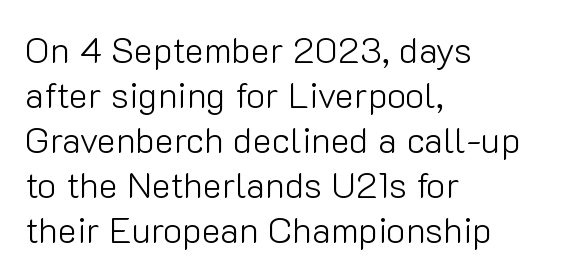
The image shows 36 px light sans-serif type, upright; set left-aligned, normal line spacing (1.25x), normal letter spacing, not underlined; low stroke contrast and a medium x-height.
